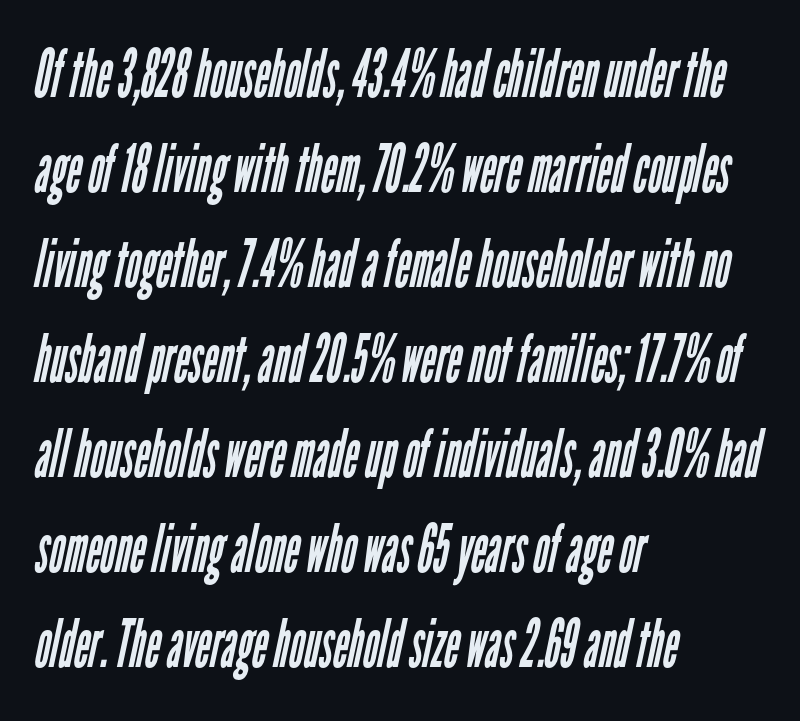
The rendering uses natural spacing where letterforms have individual widths. The space between consecutive lines is moderate. Horizontal alignment here is leftward, the default for most running prose. Plain, unruled lines of type.
